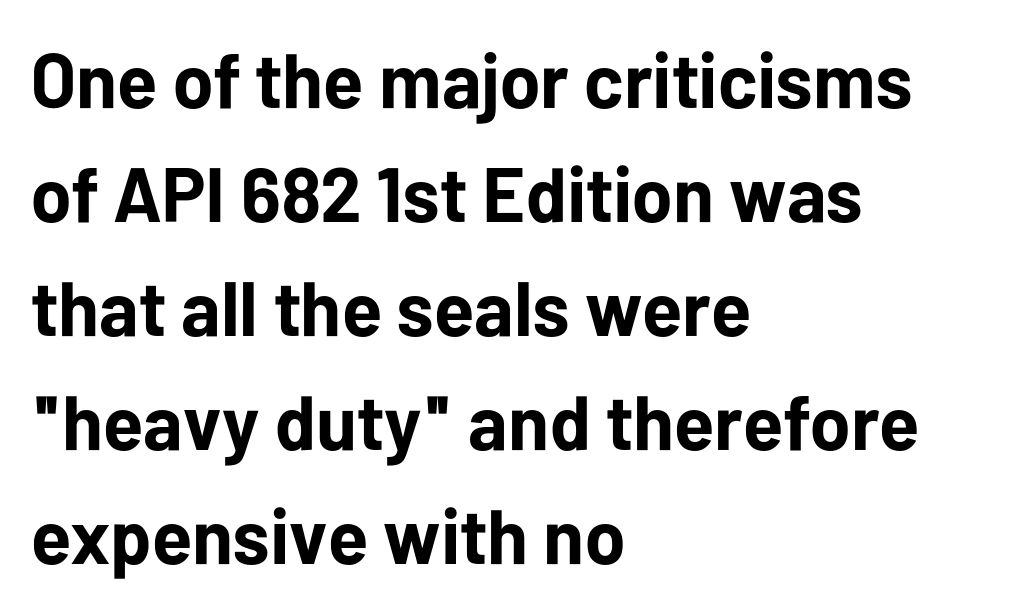
{"serif": "no", "italic": "no", "bold": "yes", "weight": "bold", "width": "normal", "stroke_contrast": "low", "x_height": "medium", "monospaced": "no", "underline": "no", "align": "left", "line_spacing": "normal", "line_spacing_ratio": 1.48, "letter_spacing": "normal", "letter_spacing_em": 0.0, "glyph_px": 77}
